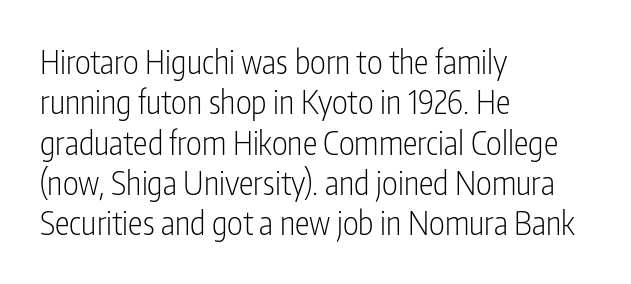
Q: Is the text bold? A: No.
Q: Is the text italic (slanted)? A: No, it is upright.
Q: Is the typeface a serif or a sans-serif typeface? A: Sans-serif.
Q: Is the text underlined? A: No.
Q: How is the paragraph aligned? A: Left-aligned.
Q: Is the spacing between letters normal or unusually wide? A: Normal.
Q: Width (condensed, normal, or wide)? A: Condensed.
Q: Stroke contrast? A: Low.
Q: x-height? A: Medium.
Q: Monospaced? A: No.
